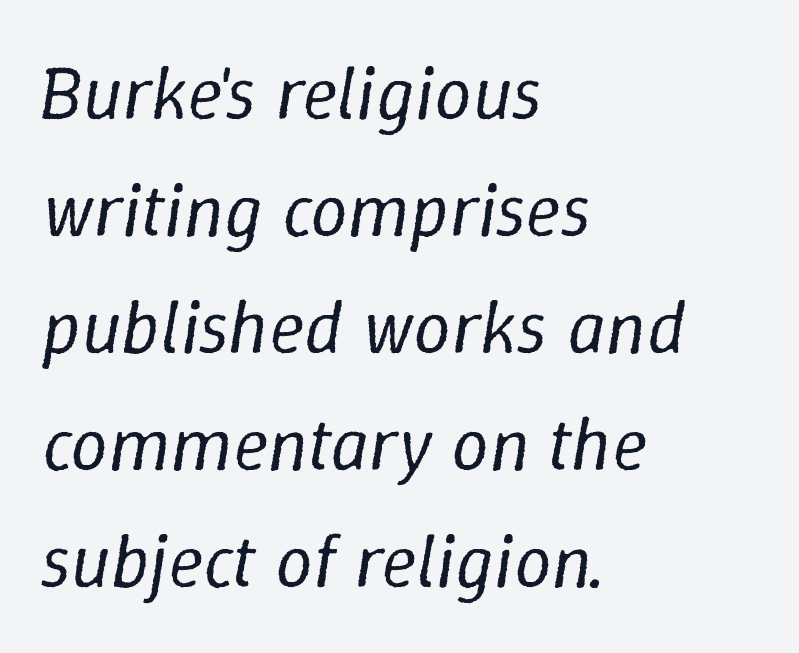
The image shows 75 px regular-weight type, italic (leaning right); set left-aligned, normal line spacing (1.56x), normal letter spacing, not underlined; low stroke contrast and a medium x-height.
